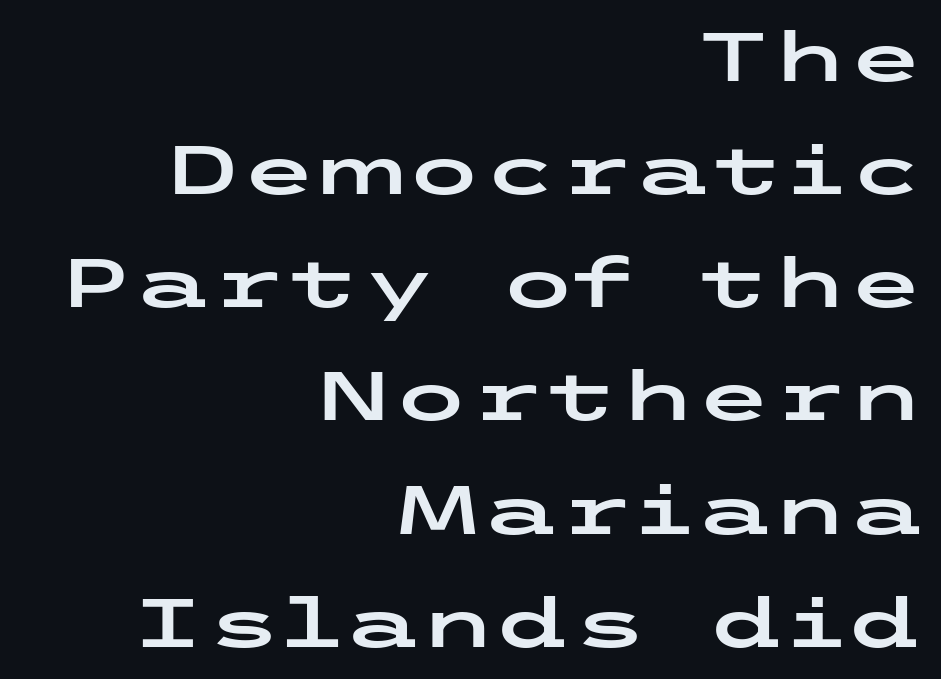
I'd call this a sans setting — the letters go barefoot. Typeset ragged left — the right edge is the straight one. Whoever set this chose a conventional vertical rhythm. Upright lettering throughout. In terms of letterspacing, this is plain default setting. Quick note: underline off.
